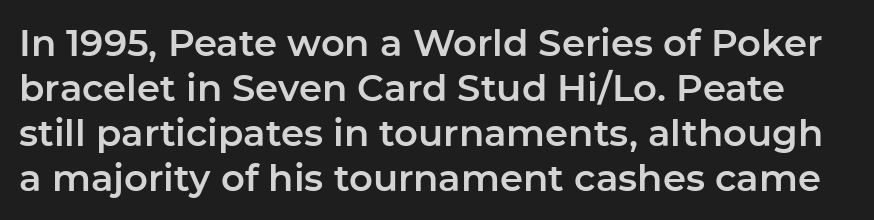
Q: Is the text italic (slanted)? A: No, it is upright.
Q: Is the typeface a serif or a sans-serif typeface? A: Sans-serif.
Q: Is the text underlined? A: No.
Q: Is the spacing between letters normal or unusually wide? A: Normal.
Q: Width (condensed, normal, or wide)? A: Normal.
Q: Stroke contrast? A: Low.
Q: x-height? A: Medium.
Q: Monospaced? A: No.
